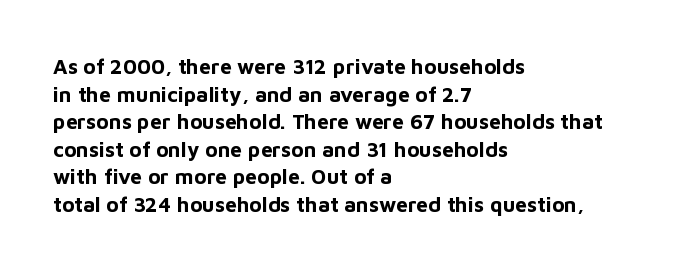
The image shows 21 px bold type, upright; set left-aligned, normal line spacing (1.31x), normal letter spacing, not underlined.
